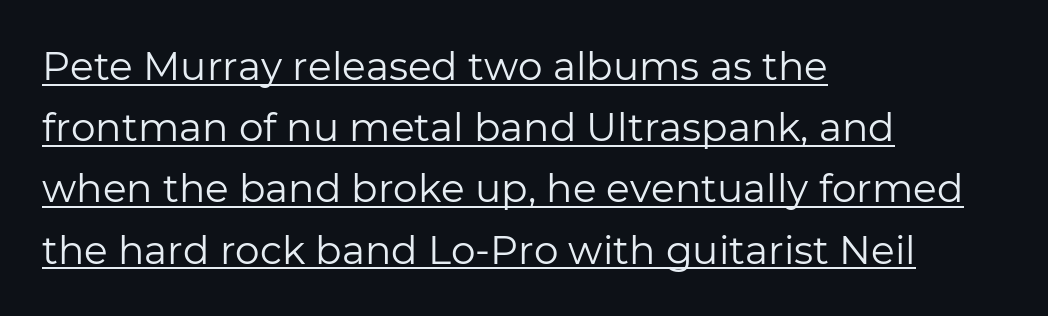
{"serif": "no", "italic": "no", "bold": "no", "weight": "regular", "width": "normal", "stroke_contrast": "low", "x_height": "medium", "monospaced": "no", "underline": "yes", "align": "left", "line_spacing": "normal", "line_spacing_ratio": 1.57, "letter_spacing": "normal", "letter_spacing_em": 0.0, "glyph_px": 39}
